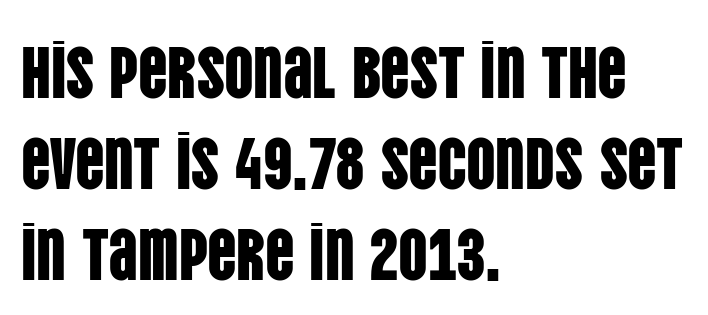
The passage shown is typeset with a sans-serif family. Is this a fixed-width face? No — the glyphs have proportional, varying widths. Posture: upright roman. The ragged edge is on the right, which tells us the setting is flush left. Tracking value appears to be zero — textbook default spacing. Whoever set this chose a conventional vertical rhythm.
